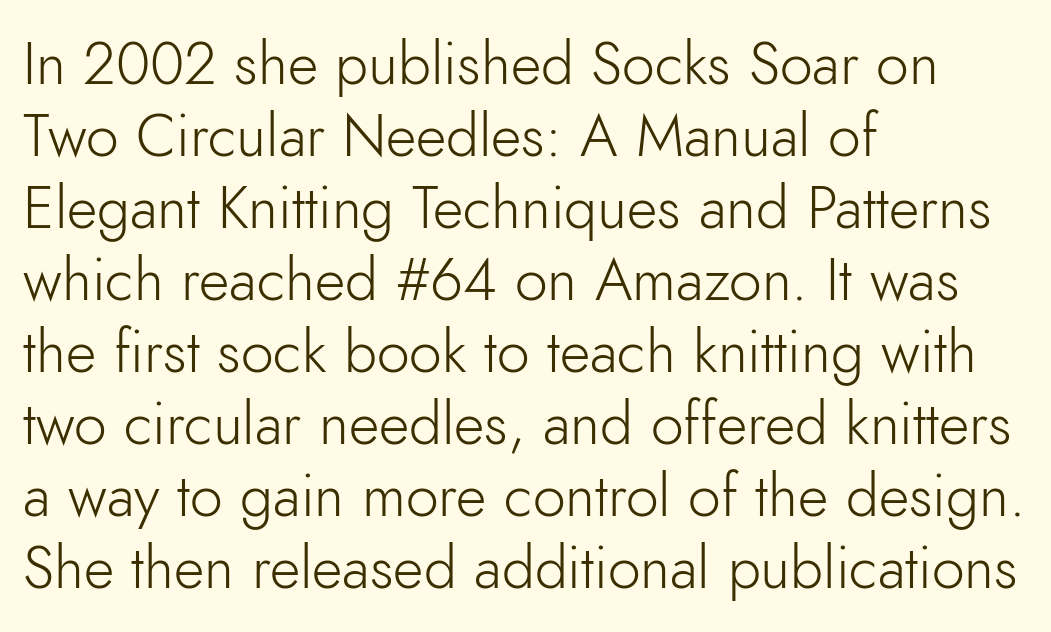
Q: Is the text bold? A: No.
Q: Is the text italic (slanted)? A: No, it is upright.
Q: Is the typeface a serif or a sans-serif typeface? A: Sans-serif.
Q: Is the text underlined? A: No.
Q: How is the paragraph aligned? A: Left-aligned.
Q: Is the spacing between letters normal or unusually wide? A: Normal.
Q: Width (condensed, normal, or wide)? A: Normal.
Q: Stroke contrast? A: Low.
Q: x-height? A: Small.
Q: Monospaced? A: No.
